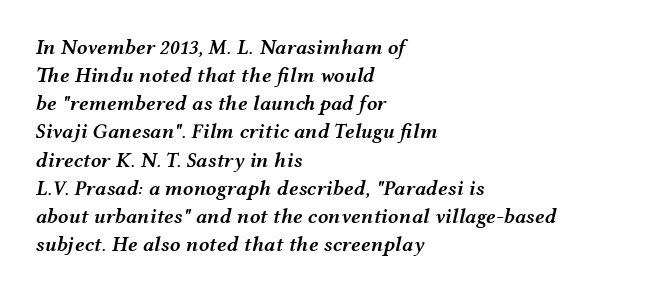
The image shows 21 px text type, italic (leaning right); set left-aligned, normal line spacing (1.34x), normal letter spacing, not underlined.
